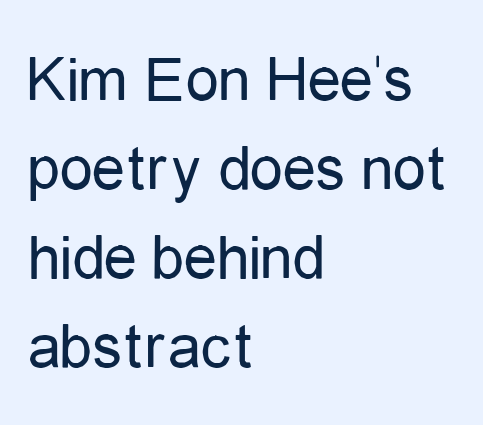
This sample is left-justified, so line endings fall wherever the words run out. Underline: absent. A typesetter would mark this as roman, not italic. This sample uses plain, unmodified letter spacing. Think standard paragraph weight, or any step lighter than that.
